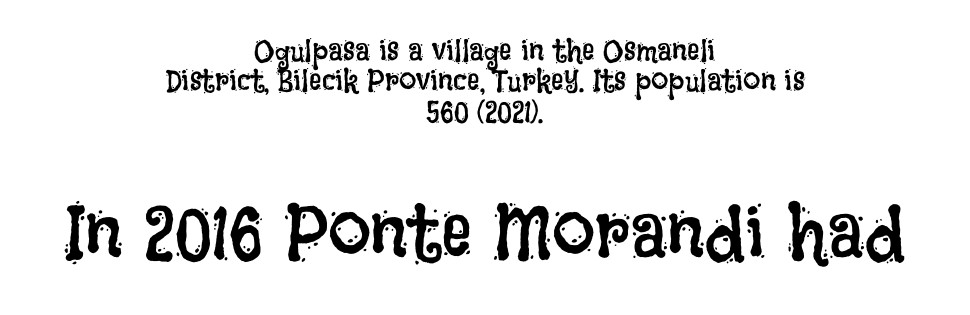
Q: Is the text bold? A: No.
Q: Is the text italic (slanted)? A: No, it is upright.
Q: Is the text underlined? A: No.
Q: How is the paragraph aligned? A: Centered.
Q: Is the spacing between letters normal or unusually wide? A: Normal.
Q: Is the spacing between lines tight, normal or loose? A: Tight.
Q: Which block of text is set in a larger size, the first (top) or the second (bottom)? A: The second (bottom) one.
Q: Width (condensed, normal, or wide)? A: Condensed.
Q: Stroke contrast? A: Low.
Q: x-height? A: Large.
Q: Monospaced? A: No.
